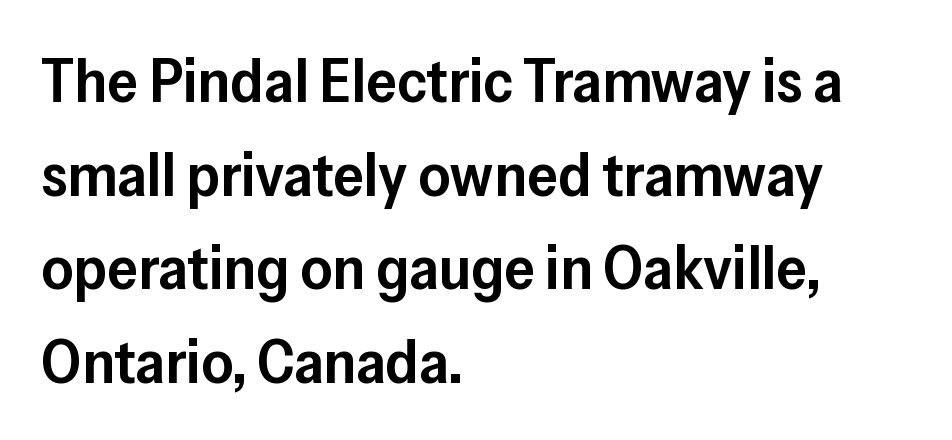
Q: Is the text bold? A: Semi-bold.
Q: Is the text italic (slanted)? A: No, it is upright.
Q: Is the typeface a serif or a sans-serif typeface? A: Sans-serif.
Q: Is the text underlined? A: No.
Q: How is the paragraph aligned? A: Left-aligned.
Q: Is the spacing between letters normal or unusually wide? A: Normal.
Q: Is the spacing between lines tight, normal or loose? A: Normal.
Q: Width (condensed, normal, or wide)? A: Normal.
Q: Stroke contrast? A: Low.
Q: x-height? A: Medium.
Q: Monospaced? A: No.
